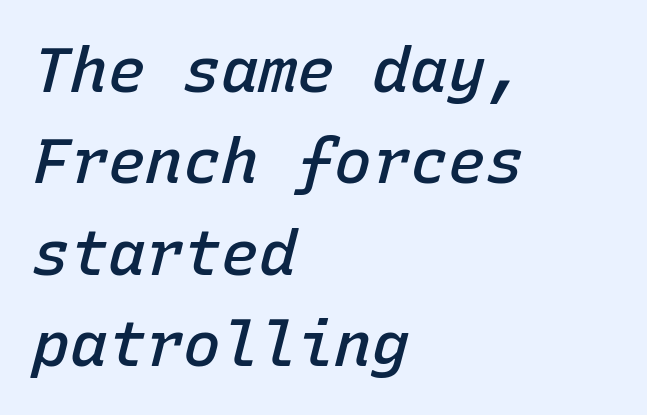
Evenly set lines give the paragraph a standard silhouette. These lines are rendered in a fixed-pitch font. Caption: standard tracking, unaltered. Tall strokes in this sample are angled rather than plumb. If you drew a ruler down the left edge, every line would touch it.
